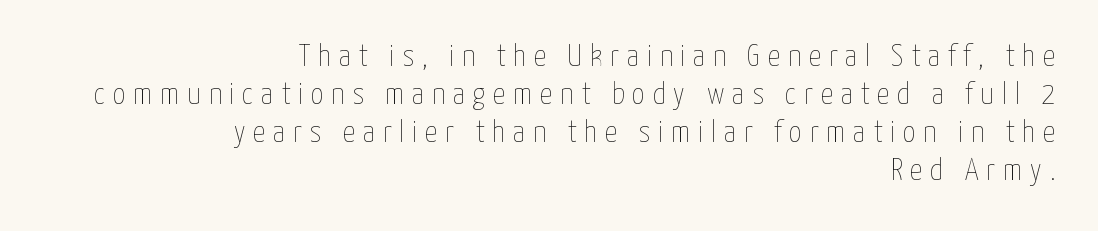
{"italic": "no", "bold": "no", "weight": "thin", "width": "condensed", "stroke_contrast": "low", "x_height": "medium", "monospaced": "no", "underline": "no", "align": "right", "line_spacing_ratio": 1.23, "letter_spacing": "wide", "letter_spacing_em": 0.25, "glyph_px": 31}
